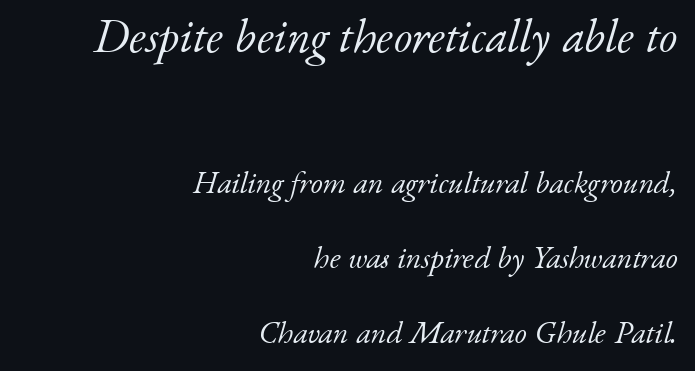
{"serif": "yes", "italic": "yes", "lean": "right", "slant_degrees": 17, "bold": "no", "weight": "light", "width": "normal", "stroke_contrast": "low", "x_height": "small", "monospaced": "no", "underline": "no", "align": "right", "line_spacing": "loose", "line_spacing_ratio": 2.43, "letter_spacing": "normal", "letter_spacing_em": 0.0, "larger_block": "first", "size_ratio": 1.52, "glyph_px": 47}
